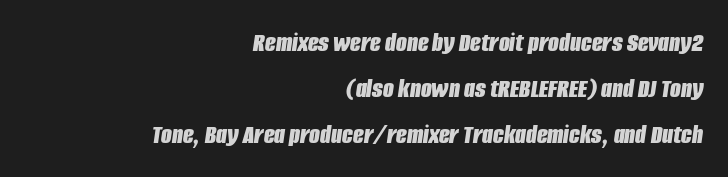
Q: Is the text bold? A: Yes.
Q: Is the text italic (slanted)? A: Yes, it leans right by about 8 degrees.
Q: Is the text underlined? A: No.
Q: How is the paragraph aligned? A: Right-aligned.
Q: Is the spacing between letters normal or unusually wide? A: Normal.
Q: Is the spacing between lines tight, normal or loose? A: Normal.
Q: Width (condensed, normal, or wide)? A: Condensed.
Q: Stroke contrast? A: Low.
Q: x-height? A: Large.
Q: Monospaced? A: No.
